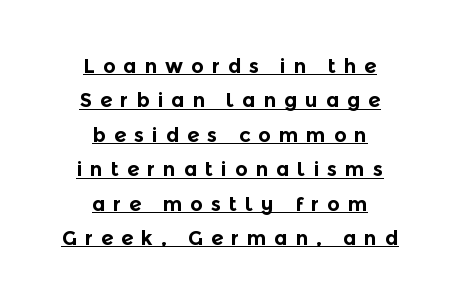
Plenty of ink on the page — the face is bold. Letter spacing: wide. Caption: lettering with a line underneath. Which margin do the lines hug? Neither — every line sits in the middle.
